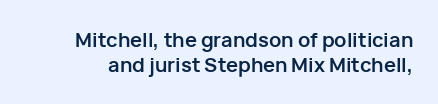
The image shows 20 px bold type, upright; set normal line spacing (1.26x), normal letter spacing, not underlined.
